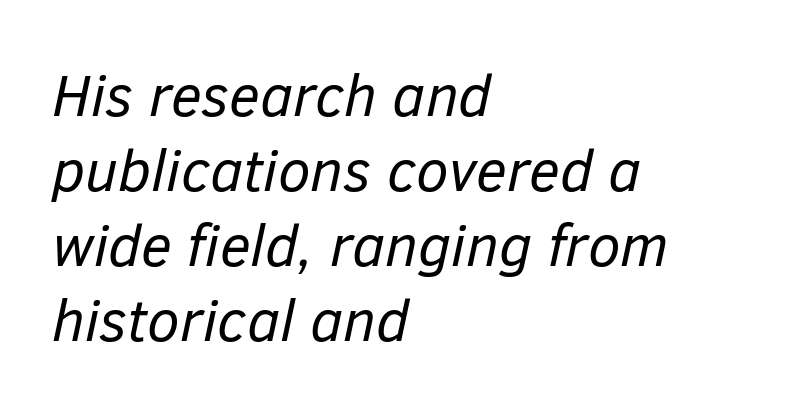
{"italic": "yes", "lean": "right", "slant_degrees": 12, "bold": "no", "weight": "regular", "width": "normal", "stroke_contrast": "low", "x_height": "medium", "monospaced": "no", "underline": "no", "align": "left", "line_spacing": "normal", "line_spacing_ratio": 1.27, "letter_spacing": "normal", "letter_spacing_em": 0.0, "glyph_px": 59}
